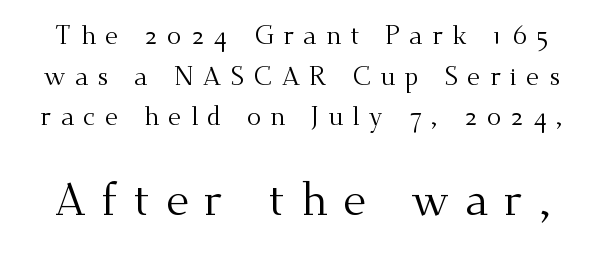
Q: Is the text bold? A: No.
Q: Is the text italic (slanted)? A: No, it is upright.
Q: Is the typeface a serif or a sans-serif typeface? A: Serif.
Q: Is the text underlined? A: No.
Q: Is the spacing between letters normal or unusually wide? A: Unusually wide.
Q: Is the spacing between lines tight, normal or loose? A: Normal.
Q: Which block of text is set in a larger size, the first (top) or the second (bottom)? A: The second (bottom) one.
Q: Width (condensed, normal, or wide)? A: Normal.
Q: Stroke contrast? A: Medium.
Q: x-height? A: Small.
Q: Monospaced? A: No.
